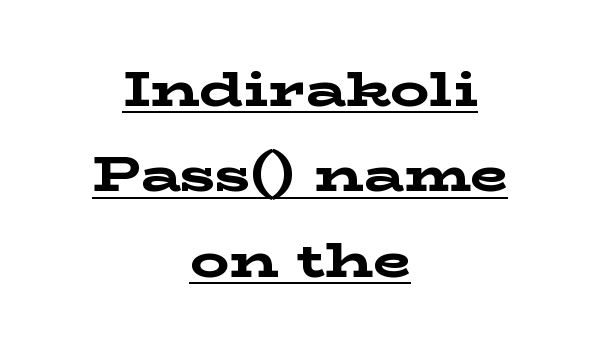
A student would call this center alignment; a typographer would say set centered. The letters stand straight up with perfectly vertical stems. You can tell from the footed stems that serif type was used. These lines keep a tight, regular rhythm from letter to letter.
